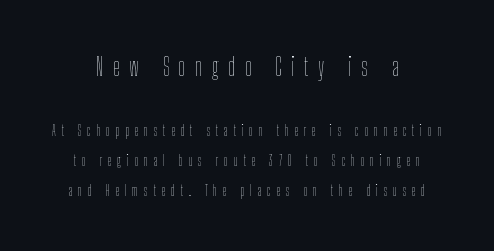
Q: Is the text bold? A: No.
Q: Is the text italic (slanted)? A: No, it is upright.
Q: Is the text underlined? A: No.
Q: Is the spacing between letters normal or unusually wide? A: Unusually wide.
Q: Is the spacing between lines tight, normal or loose? A: Loose.
Q: Which block of text is set in a larger size, the first (top) or the second (bottom)? A: The first (top) one.
